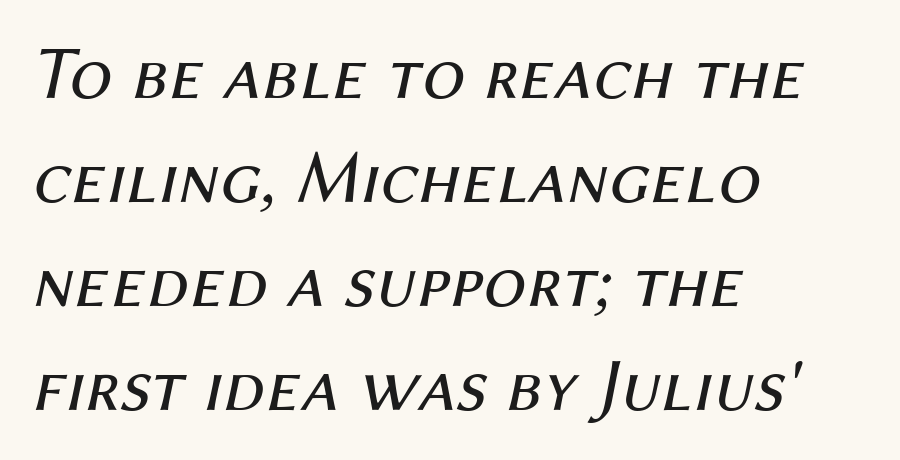
{"italic": "yes", "lean": "right", "slant_degrees": 12, "bold": "no", "weight": "regular", "width": "normal", "stroke_contrast": "medium", "x_height": "medium", "monospaced": "no", "underline": "no", "align": "left", "line_spacing": "normal", "line_spacing_ratio": 1.37, "letter_spacing": "normal", "letter_spacing_em": 0.0, "glyph_px": 76}
